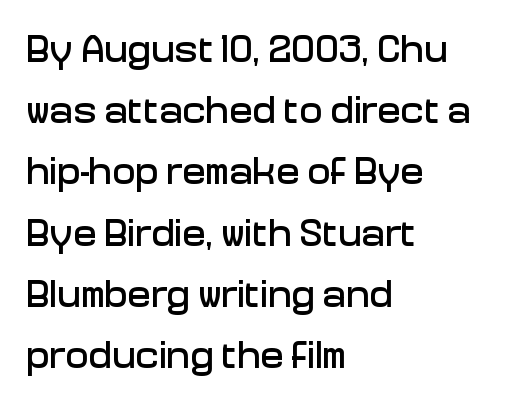
{"serif": "no", "italic": "no", "width": "normal", "stroke_contrast": "low", "x_height": "medium", "monospaced": "no", "underline": "no", "align": "left", "line_spacing": "normal", "line_spacing_ratio": 1.57, "letter_spacing": "normal", "letter_spacing_em": 0.0, "glyph_px": 39}
